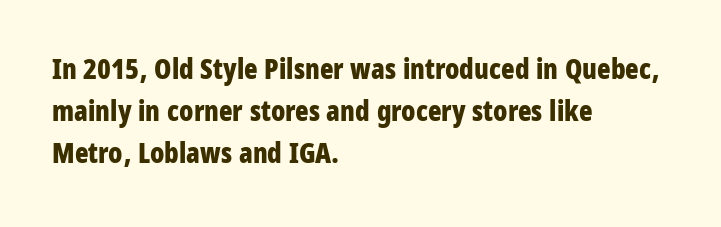
The axis of the letterforms is exactly vertical. Each word holds together tightly as a unit, with standard inter-letter gaps. Serifs: no, the terminals of the letterforms are clean. Here the designer chose a conventional face with non-uniform glyph widths.
